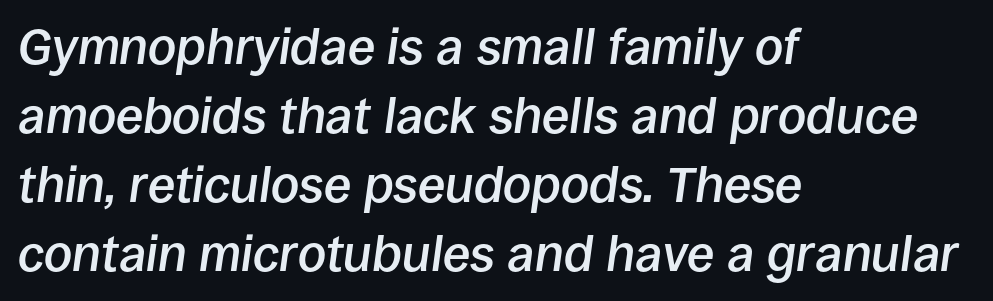
The image shows 50 px semibold type, italic (leaning right); set left-aligned, normal line spacing (1.38x), normal letter spacing, not underlined; low stroke contrast and a large x-height.
